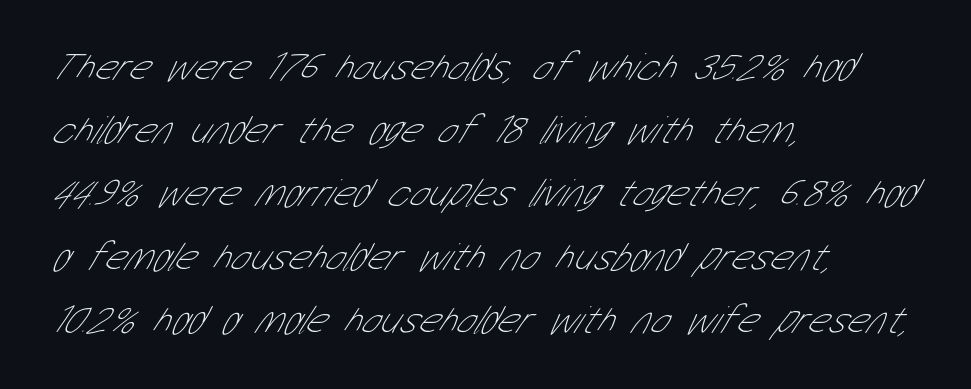
Q: Is the text bold? A: No.
Q: Is the typeface a serif or a sans-serif typeface? A: Sans-serif.
Q: Is the text underlined? A: No.
Q: How is the paragraph aligned? A: Left-aligned.
Q: Is the spacing between letters normal or unusually wide? A: Normal.
Q: Is the spacing between lines tight, normal or loose? A: Normal.
Q: Width (condensed, normal, or wide)? A: Condensed.
Q: Stroke contrast? A: Low.
Q: x-height? A: Medium.
Q: Monospaced? A: No.
